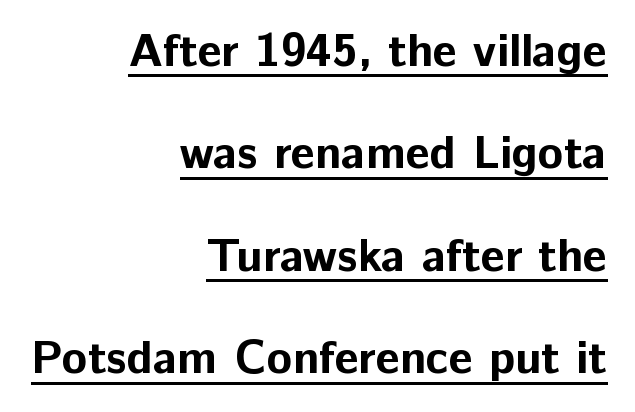
The image shows 47 px bold sans-serif type, upright; set right-aligned, loose line spacing (2.18x), normal letter spacing, underlined; low stroke contrast and a medium x-height.
